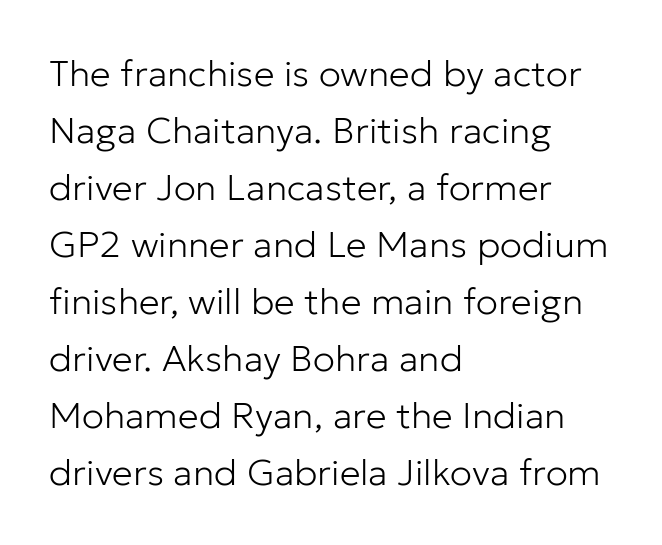
Q: Is the text bold? A: No.
Q: Is the text italic (slanted)? A: No, it is upright.
Q: Is the typeface a serif or a sans-serif typeface? A: Sans-serif.
Q: Is the text underlined? A: No.
Q: How is the paragraph aligned? A: Left-aligned.
Q: Is the spacing between letters normal or unusually wide? A: Normal.
Q: Is the spacing between lines tight, normal or loose? A: Normal.
Q: Width (condensed, normal, or wide)? A: Normal.
Q: Stroke contrast? A: Low.
Q: x-height? A: Medium.
Q: Monospaced? A: No.
